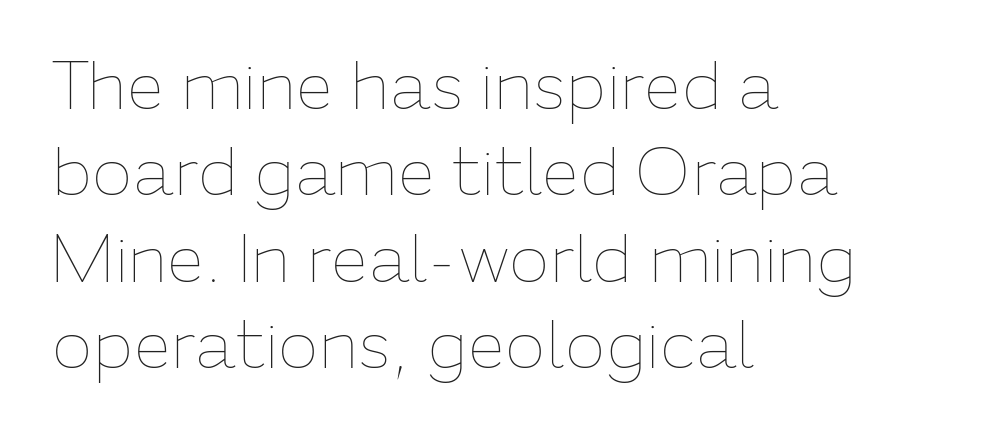
Q: Is the text bold? A: No.
Q: Is the text italic (slanted)? A: No, it is upright.
Q: Is the text underlined? A: No.
Q: How is the paragraph aligned? A: Left-aligned.
Q: Is the spacing between letters normal or unusually wide? A: Normal.
Q: Is the spacing between lines tight, normal or loose? A: Normal.
Q: Width (condensed, normal, or wide)? A: Normal.
Q: Stroke contrast? A: Low.
Q: x-height? A: Medium.
Q: Monospaced? A: No.
